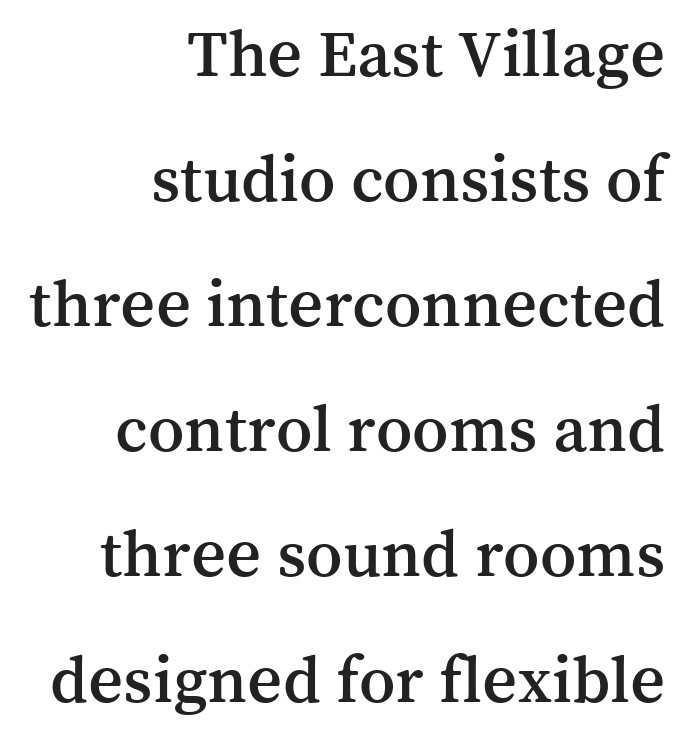
Q: Is the text italic (slanted)? A: No, it is upright.
Q: Is the typeface a serif or a sans-serif typeface? A: Serif.
Q: Is the text underlined? A: No.
Q: How is the paragraph aligned? A: Right-aligned.
Q: Is the spacing between letters normal or unusually wide? A: Normal.
Q: Width (condensed, normal, or wide)? A: Normal.
Q: Stroke contrast? A: Medium.
Q: x-height? A: Medium.
Q: Monospaced? A: No.
